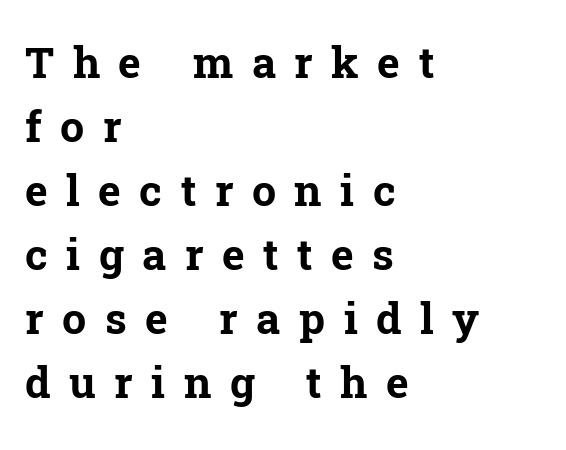
Q: Is the text bold? A: Yes.
Q: Is the text italic (slanted)? A: No, it is upright.
Q: Is the typeface a serif or a sans-serif typeface? A: Serif.
Q: Is the text underlined? A: No.
Q: How is the paragraph aligned? A: Left-aligned.
Q: Is the spacing between letters normal or unusually wide? A: Unusually wide.
Q: Is the spacing between lines tight, normal or loose? A: Normal.
Q: Width (condensed, normal, or wide)? A: Normal.
Q: Stroke contrast? A: Low.
Q: x-height? A: Medium.
Q: Monospaced? A: No.
